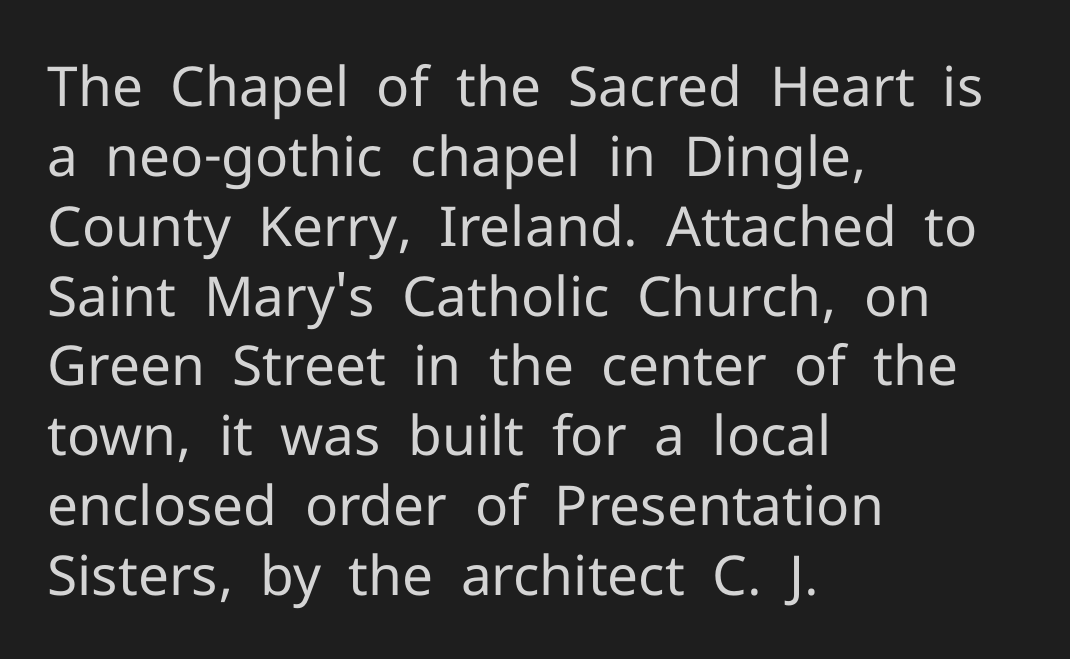
The letters advance in unequal steps, a hallmark of proportional type. Does the lettering tilt? It doesn't — this is upright. Counters stay open thanks to moderate or lighter strokes. Alignment: flush left. Regarding serifs, this sample does without them.
